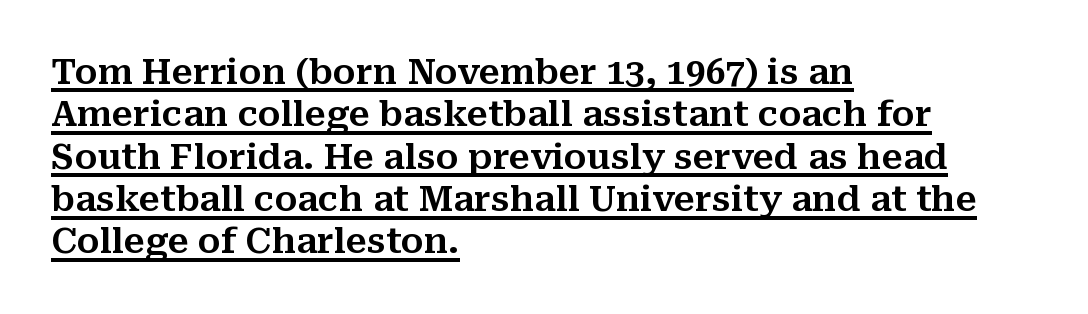
Q: Is the text italic (slanted)? A: No, it is upright.
Q: Is the typeface a serif or a sans-serif typeface? A: Serif.
Q: Is the text underlined? A: Yes.
Q: How is the paragraph aligned? A: Left-aligned.
Q: Is the spacing between letters normal or unusually wide? A: Normal.
Q: Width (condensed, normal, or wide)? A: Normal.
Q: Stroke contrast? A: Medium.
Q: x-height? A: Medium.
Q: Monospaced? A: No.
